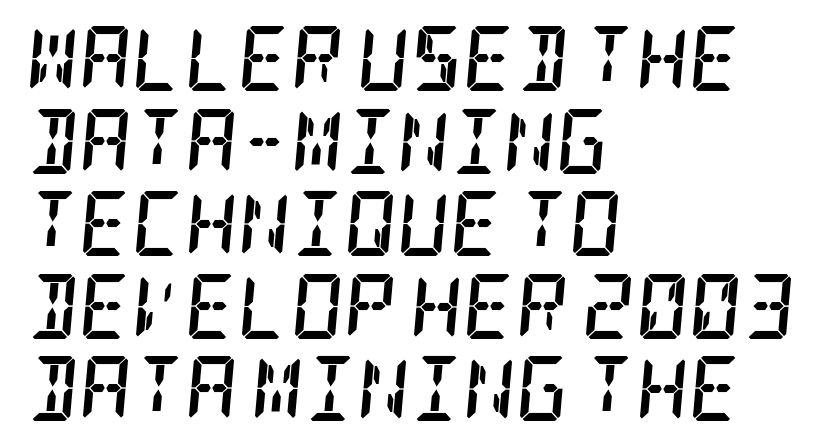
Q: Is the text bold? A: Yes.
Q: Is the text italic (slanted)? A: Yes, it leans right by about 5 degrees.
Q: Is the typeface a serif or a sans-serif typeface? A: Serif.
Q: Is the text underlined? A: No.
Q: How is the paragraph aligned? A: Left-aligned.
Q: Is the spacing between letters normal or unusually wide? A: Normal.
Q: Is the spacing between lines tight, normal or loose? A: Normal.
Q: Width (condensed, normal, or wide)? A: Condensed.
Q: Stroke contrast? A: Low.
Q: x-height? A: Large.
